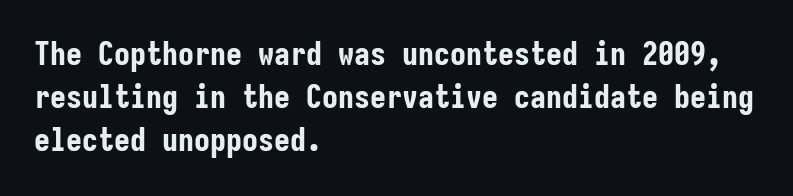
Only glyphs here, with clear space below each row. This block has exactly the height ordinary leading produces. It's the straight-up-and-down kind of type. The horizontal fit of the characters is conventional and even. These lines are rendered in a fixed-pitch font.
